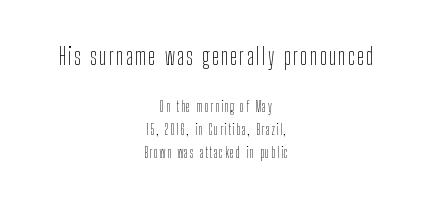
The typography opts for an upright posture over an oblique one. Large over small — that's the arrangement of the two blocks here. Nobody drew a line under any word here. The face looks like a standard text weight, possibly lighter. This block has exactly the height ordinary leading produces. Typeset on center — no edge is straight.
